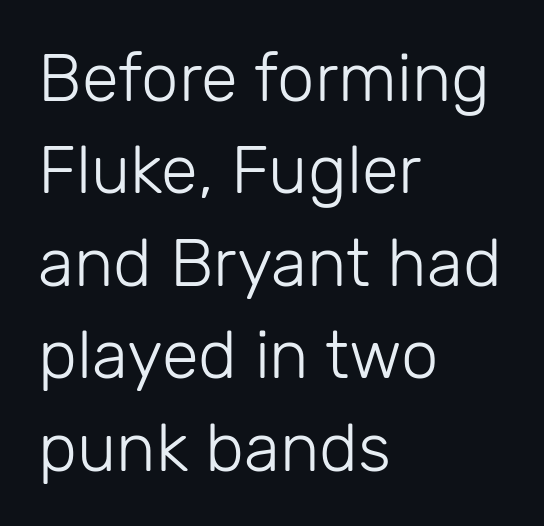
Q: Is the text bold? A: No.
Q: Is the text italic (slanted)? A: No, it is upright.
Q: Is the typeface a serif or a sans-serif typeface? A: Sans-serif.
Q: Is the text underlined? A: No.
Q: How is the paragraph aligned? A: Left-aligned.
Q: Is the spacing between letters normal or unusually wide? A: Normal.
Q: Is the spacing between lines tight, normal or loose? A: Normal.
Q: Width (condensed, normal, or wide)? A: Normal.
Q: Stroke contrast? A: Low.
Q: x-height? A: Medium.
Q: Monospaced? A: No.
